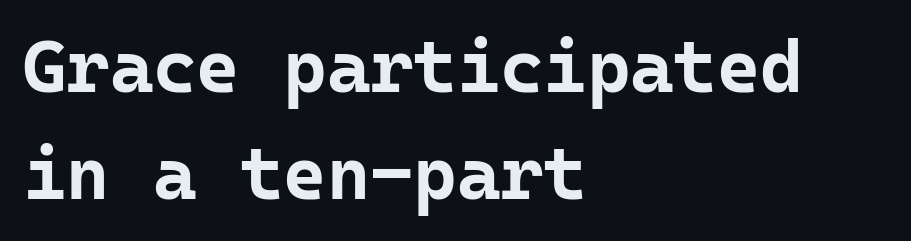
The image shows 74 px bold sans-serif type, upright, monospaced; set left-aligned, normal line spacing (1.45x), normal letter spacing, not underlined; low stroke contrast and a medium x-height.
